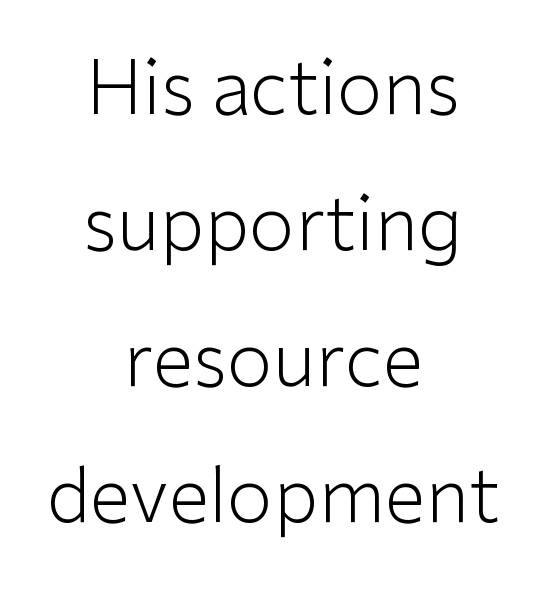
Beneath every word, the page is bare. Counters stay open thanks to moderate or lighter strokes. These lines keep a tight, regular rhythm from letter to letter. Every character sits straight up, as roman type does. You can tell from the bare stems that sans-serif type was used. The rendering positions every line midway between the sides.
